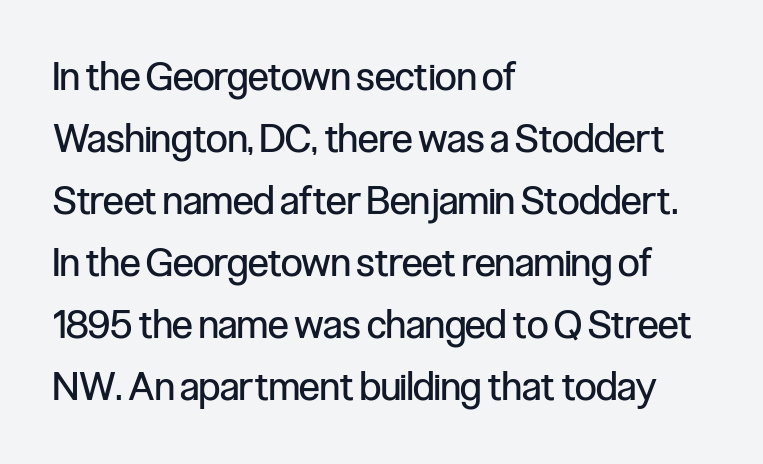
{"serif": "no", "italic": "no", "bold": "no", "weight": "regular", "width": "condensed", "stroke_contrast": "low", "x_height": "medium", "monospaced": "no", "underline": "no", "align": "left", "line_spacing": "normal", "line_spacing_ratio": 1.59, "letter_spacing": "normal", "letter_spacing_em": 0.0, "glyph_px": 39}
